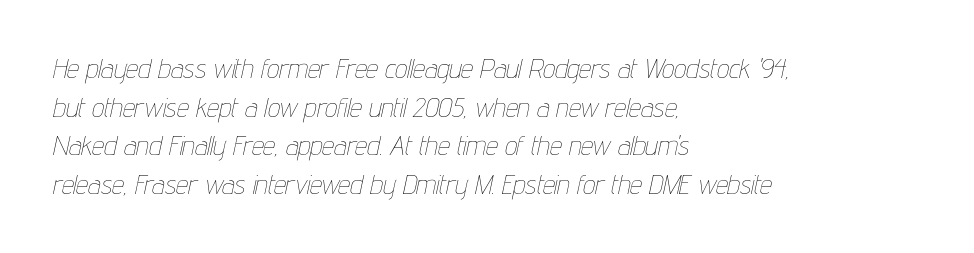
The strokes are not fattened; the text isn't bold. These lines sit exactly where default settings would place them. This rendering uses left alignment, leaving the right contour irregular. You can tell it's italic because the verticals aren't actually vertical.
